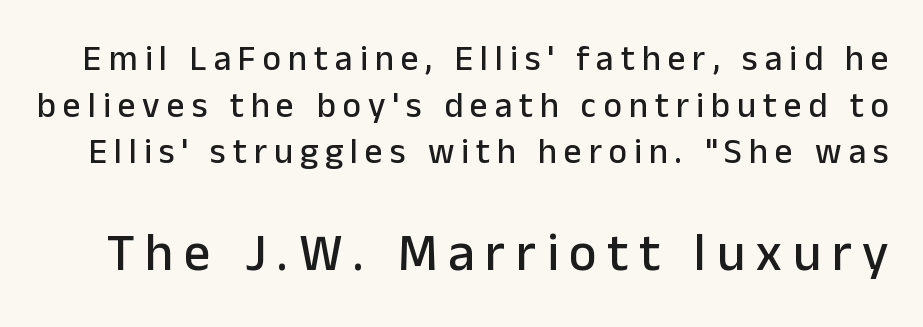
If you squint, the bottom block still reads clearly — it's the larger of the two. Vertically, the passage feels balanced, rows spaced as you'd expect. The horizontal fit of the characters is loose and conspicuously gappy. The lettering holds an erect, upright posture throughout. The rendering uses natural spacing where letterforms have individual widths.
